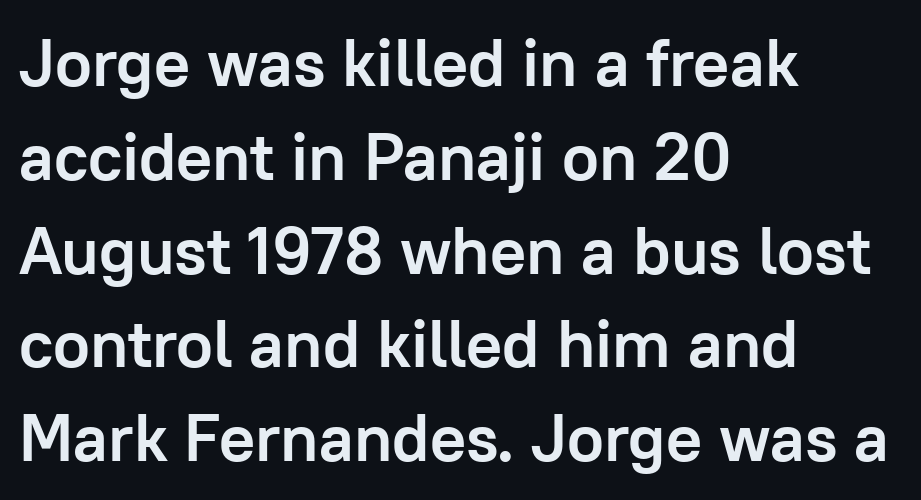
The image shows 67 px semibold sans-serif type, upright; set left-aligned, normal line spacing (1.4x), normal letter spacing, not underlined; low stroke contrast and a medium x-height.
